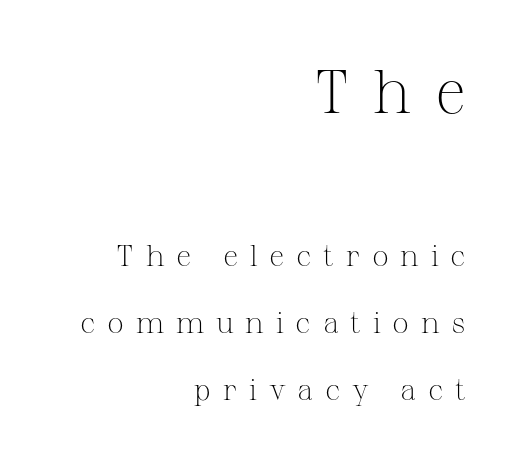
{"serif": "yes", "italic": "no", "bold": "no", "weight": "light", "width": "normal", "stroke_contrast": "medium", "x_height": "medium", "monospaced": "no", "underline": "no", "align": "right", "line_spacing": "loose", "line_spacing_ratio": 2.23, "letter_spacing": "wide", "letter_spacing_em": 0.39, "larger_block": "first", "size_ratio": 2.03, "glyph_px": 61}
